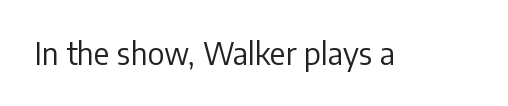
Q: Is the text bold? A: No.
Q: Is the text italic (slanted)? A: No, it is upright.
Q: Is the typeface a serif or a sans-serif typeface? A: Sans-serif.
Q: Is the text underlined? A: No.
Q: Is the spacing between letters normal or unusually wide? A: Normal.
Q: Width (condensed, normal, or wide)? A: Normal.
Q: Stroke contrast? A: Low.
Q: x-height? A: Medium.
Q: Monospaced? A: No.
